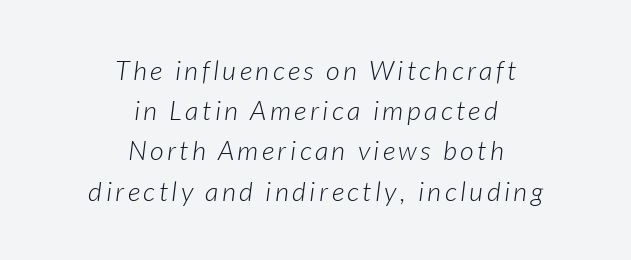
{"italic": "yes", "lean": "right", "slant_degrees": 7, "bold": "no", "underline": "no", "align": "center", "line_spacing": "normal", "line_spacing_ratio": 1.49, "glyph_px": 27}
